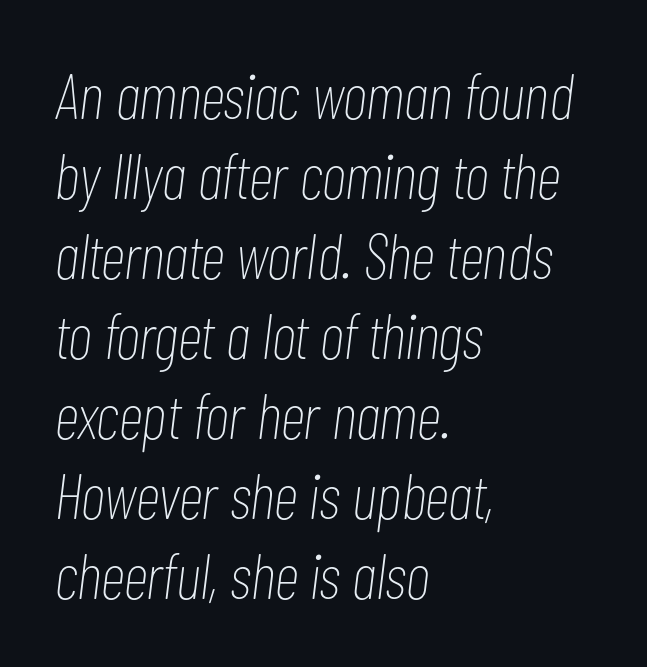
{"italic": "yes", "lean": "right", "slant_degrees": 7, "bold": "no", "weight": "thin", "width": "condensed", "stroke_contrast": "low", "x_height": "medium", "monospaced": "no", "underline": "no", "align": "left", "line_spacing": "normal", "line_spacing_ratio": 1.25, "letter_spacing": "normal", "letter_spacing_em": 0.0, "glyph_px": 64}
